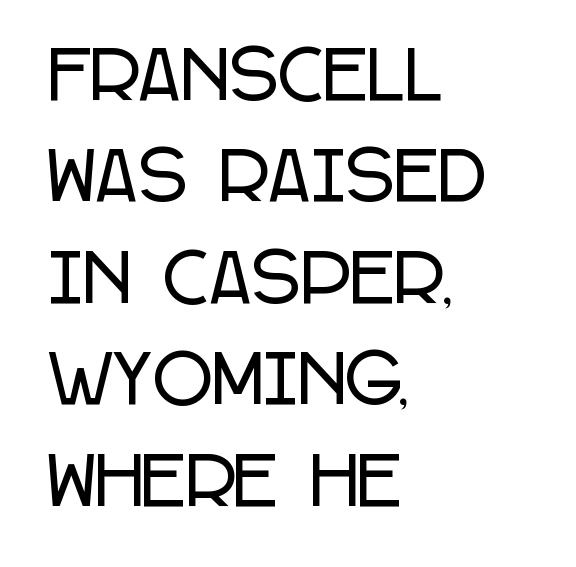
The image shows 65 px condensed sans-serif type, upright; set left-aligned, normal line spacing (1.56x), normal letter spacing, not underlined; low stroke contrast and a large x-height.
